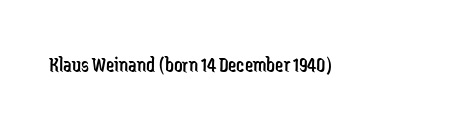
The image shows 21 px text type, upright; set normal letter spacing, not underlined.
